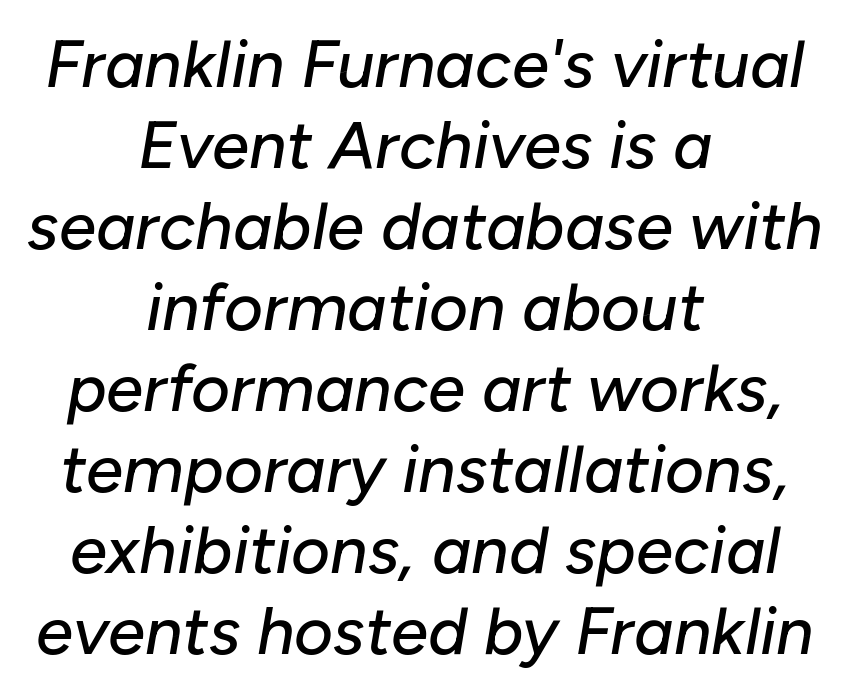
Q: Is the text italic (slanted)? A: Yes, it leans right by about 10 degrees.
Q: Is the text underlined? A: No.
Q: How is the paragraph aligned? A: Centered.
Q: Is the spacing between letters normal or unusually wide? A: Normal.
Q: Width (condensed, normal, or wide)? A: Normal.
Q: Stroke contrast? A: Low.
Q: x-height? A: Medium.
Q: Monospaced? A: No.
